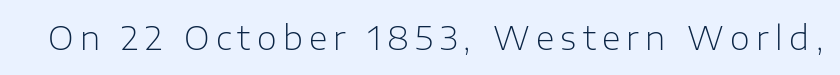
The type sits square on the baseline with zero lean. The type family on display is of the sans-serif kind. The characters are drawn with everyday or finer stroke widths. Proportional: the letters do not fall into vertical columns. Just letters on the line, the space beneath them empty. The passage shown has open, widely tracked lettering throughout.
